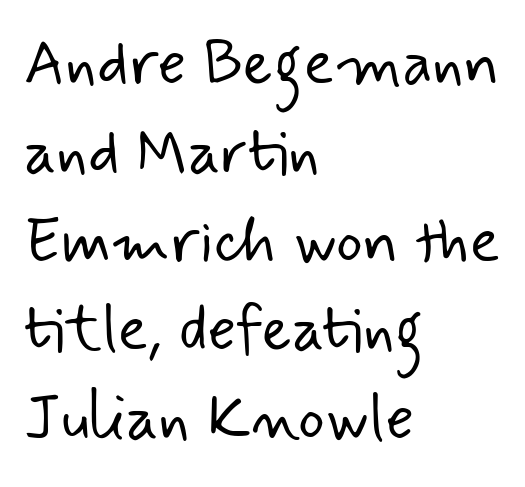
Q: Is the text bold? A: No.
Q: Is the typeface a serif or a sans-serif typeface? A: Sans-serif.
Q: Is the text underlined? A: No.
Q: How is the paragraph aligned? A: Left-aligned.
Q: Is the spacing between letters normal or unusually wide? A: Normal.
Q: Is the spacing between lines tight, normal or loose? A: Normal.
Q: Width (condensed, normal, or wide)? A: Normal.
Q: Stroke contrast? A: Low.
Q: x-height? A: Small.
Q: Monospaced? A: No.
